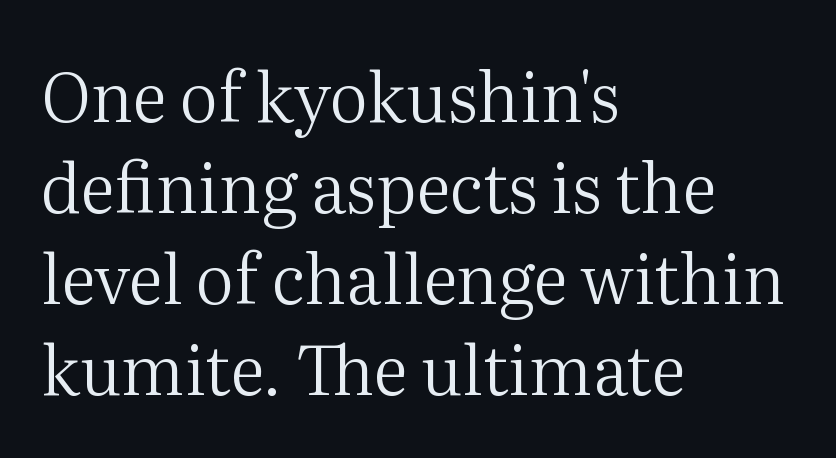
You could call the tracking neutral — neither tight nor loose. This sample has the flowing, uneven cadence of proportional lettering. The strokes are not fattened; the text isn't bold. Lines of text with bare space underneath.
